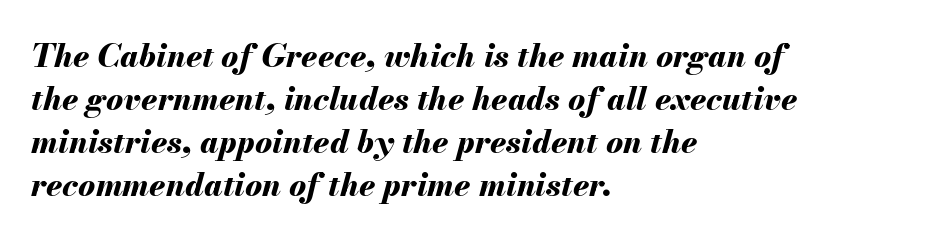
The image shows 32 px bold type, italic (leaning right); set left-aligned, normal line spacing (1.34x), normal letter spacing, not underlined; medium stroke contrast and a small x-height.
